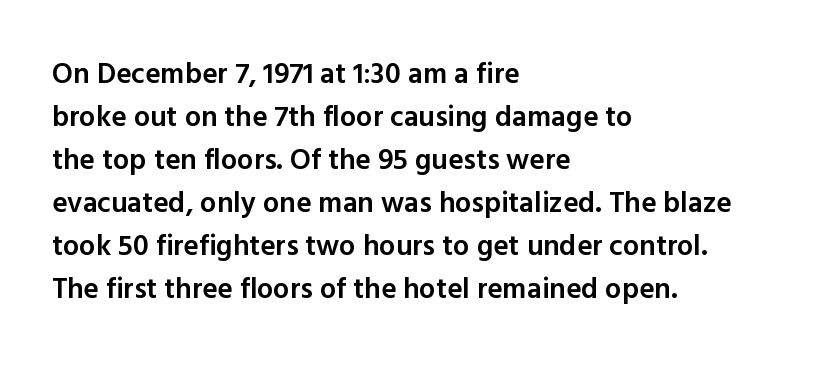
{"serif": "no", "italic": "no", "bold": "semi", "weight": "semibold", "width": "normal", "x_height": "medium", "monospaced": "no", "underline": "no", "align": "left", "line_spacing": "normal", "line_spacing_ratio": 1.48, "letter_spacing": "normal", "letter_spacing_em": 0.0, "glyph_px": 29}
